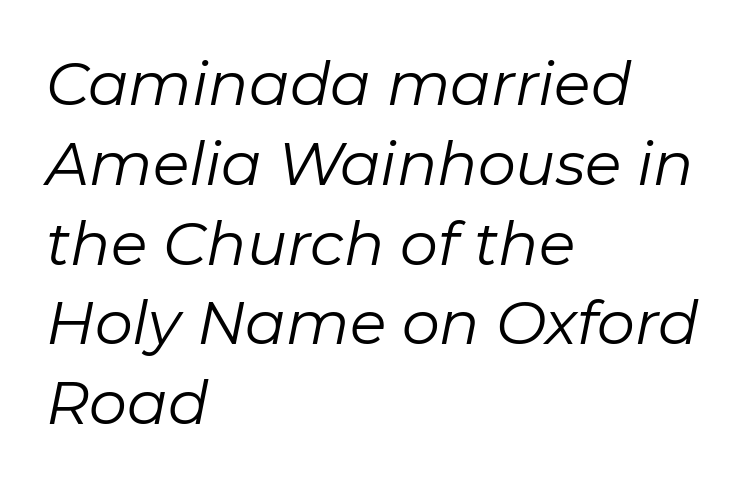
The image shows 60 px regular-weight type, italic (leaning right); set left-aligned, normal line spacing (1.33x), normal letter spacing, not underlined; low stroke contrast and a medium x-height.
